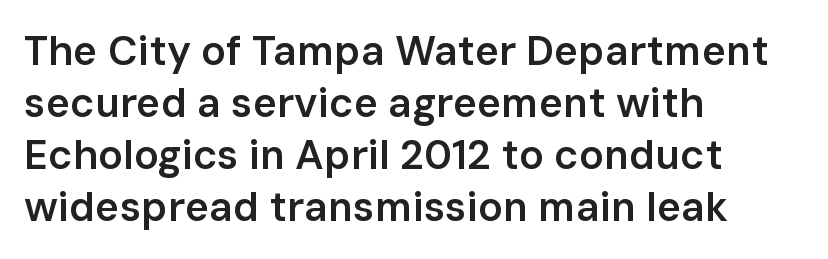
{"serif": "no", "italic": "no", "bold": "semi", "weight": "semibold", "width": "normal", "stroke_contrast": "low", "x_height": "medium", "monospaced": "no", "underline": "no", "align": "left", "line_spacing": "normal", "line_spacing_ratio": 1.27, "letter_spacing": "normal", "letter_spacing_em": 0.0, "glyph_px": 41}
